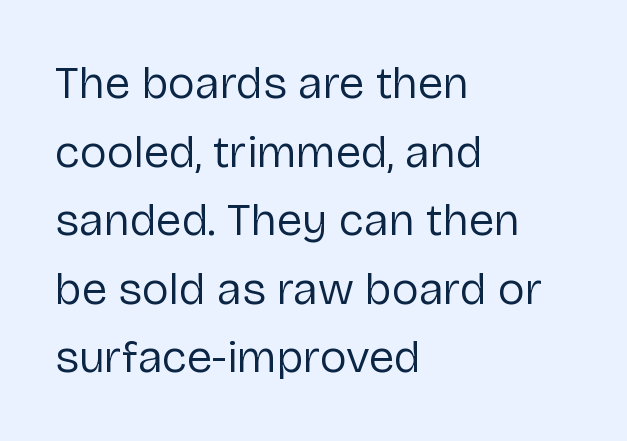
Q: Is the text bold? A: No.
Q: Is the text italic (slanted)? A: No, it is upright.
Q: Is the typeface a serif or a sans-serif typeface? A: Sans-serif.
Q: Is the text underlined? A: No.
Q: How is the paragraph aligned? A: Left-aligned.
Q: Is the spacing between letters normal or unusually wide? A: Normal.
Q: Is the spacing between lines tight, normal or loose? A: Normal.
Q: Width (condensed, normal, or wide)? A: Normal.
Q: Stroke contrast? A: Low.
Q: x-height? A: Medium.
Q: Monospaced? A: No.
